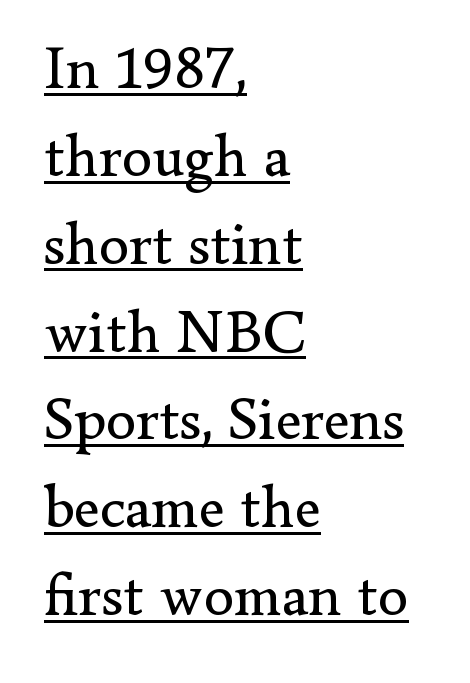
The image shows 61 px regular-weight serif type, upright; set left-aligned, normal line spacing (1.44x), normal letter spacing, underlined; low stroke contrast and a small x-height.
